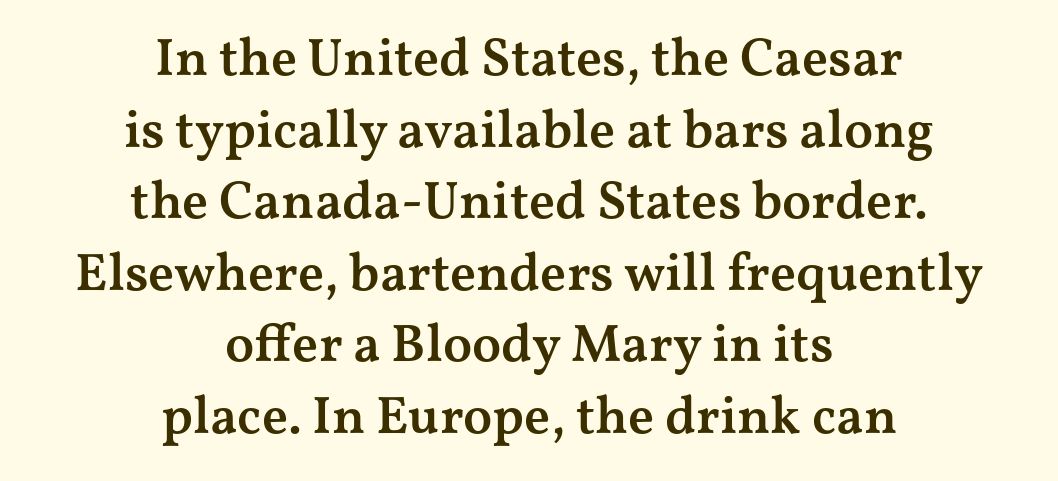
{"serif": "yes", "italic": "no", "bold": "semi", "weight": "semibold", "width": "wide", "stroke_contrast": "medium", "x_height": "medium", "monospaced": "no", "underline": "no", "align": "center", "line_spacing": "normal", "line_spacing_ratio": 1.35, "letter_spacing": "normal", "letter_spacing_em": 0.0, "glyph_px": 53}
